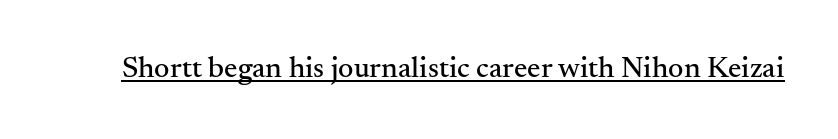
Q: Is the text italic (slanted)? A: No, it is upright.
Q: Is the typeface a serif or a sans-serif typeface? A: Serif.
Q: Is the text underlined? A: Yes.
Q: Is the spacing between letters normal or unusually wide? A: Normal.
Q: Width (condensed, normal, or wide)? A: Normal.
Q: Stroke contrast? A: Medium.
Q: x-height? A: Small.
Q: Monospaced? A: No.
